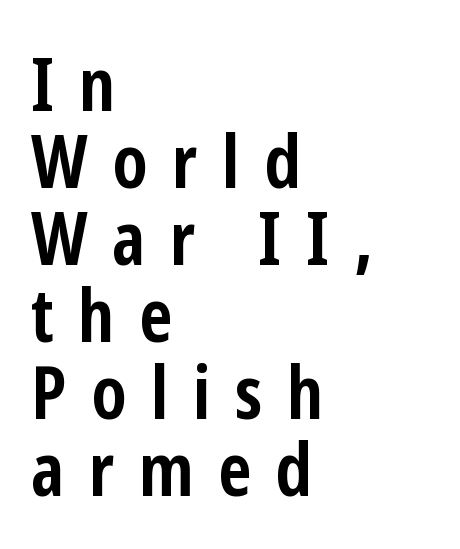
Q: Is the text bold? A: Yes.
Q: Is the text italic (slanted)? A: No, it is upright.
Q: Is the typeface a serif or a sans-serif typeface? A: Sans-serif.
Q: Is the text underlined? A: No.
Q: How is the paragraph aligned? A: Left-aligned.
Q: Is the spacing between letters normal or unusually wide? A: Unusually wide.
Q: Is the spacing between lines tight, normal or loose? A: Tight.
Q: Width (condensed, normal, or wide)? A: Condensed.
Q: Stroke contrast? A: Low.
Q: x-height? A: Medium.
Q: Monospaced? A: No.
